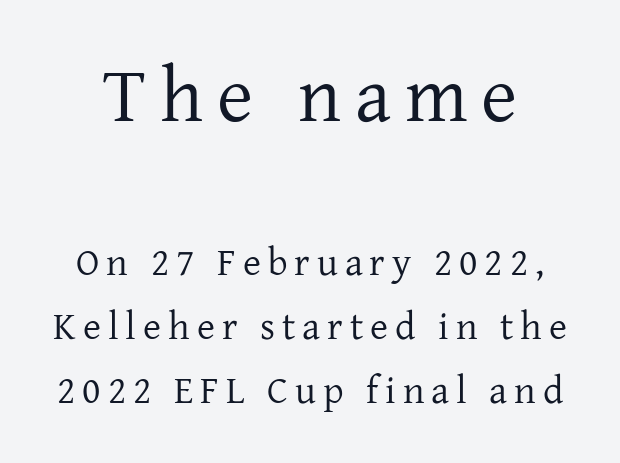
The image shows 78 px regular-weight serif type, upright; set normal line spacing (1.64x), not underlined; the first (top) block is 2.0x larger; low stroke contrast and a medium x-height.
